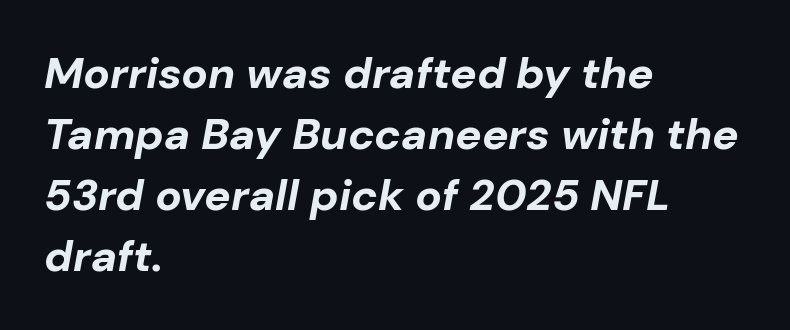
{"italic": "yes", "lean": "right", "slant_degrees": 10, "bold": "yes", "weight": "bold", "width": "normal", "stroke_contrast": "low", "x_height": "medium", "monospaced": "no", "underline": "no", "align": "left", "line_spacing": "normal", "line_spacing_ratio": 1.39, "letter_spacing": "normal", "letter_spacing_em": 0.0, "glyph_px": 44}
